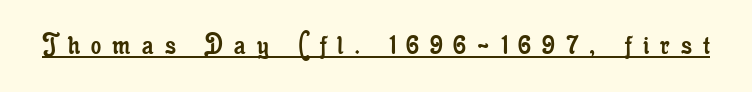
Spacing between characters has been opened up far beyond the box default. The passage shown is typed in a proportional face where columns would drift. This is underlined copy, the kind a proofreader might mark for attention. Ink coverage per letter is moderate at most. I'd call this a serif setting — the letters wear small feet. Vertical strokes here are truly vertical.
